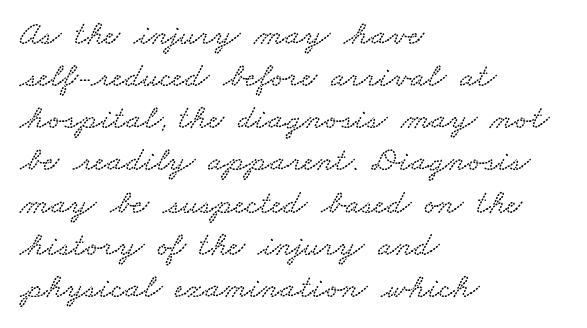
Each word holds together tightly as a unit, with standard inter-letter gaps. All the whitespace from short lines collects on the right. The space beneath each line is pristine and unruled. Looks like regular typesetting: each glyph gets only the width it needs.
